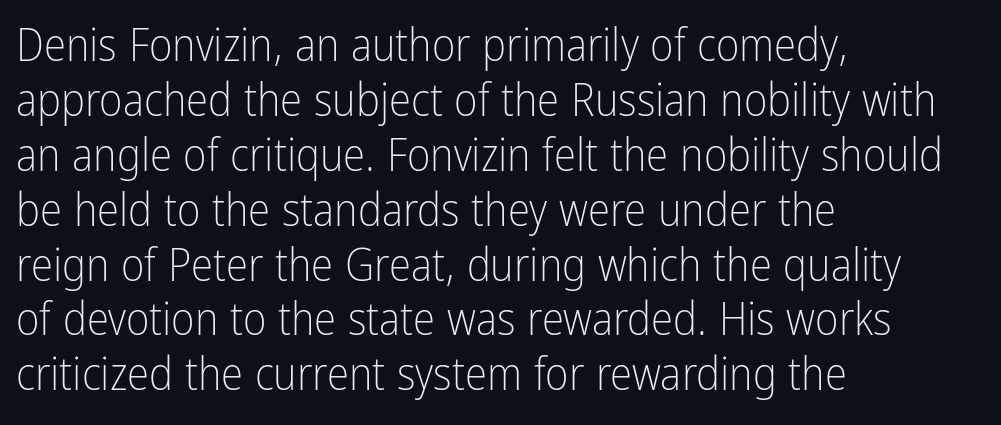
The passage is arranged the way most books set body copy — flush left. The lettering stays uniformly vertical, giving the passage a roman look. Each word holds together tightly as a unit, with standard inter-letter gaps. What kind of face is this? One without serifs — a sans. The typeface has the unassuming heft of standard copy or less. A bare baseline throughout the passage.
